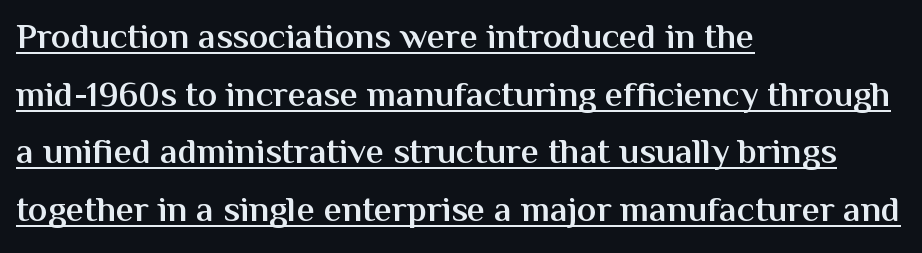
Q: Is the text bold? A: Semi-bold.
Q: Is the text italic (slanted)? A: No, it is upright.
Q: Is the typeface a serif or a sans-serif typeface? A: Sans-serif.
Q: Is the text underlined? A: Yes.
Q: How is the paragraph aligned? A: Left-aligned.
Q: Is the spacing between letters normal or unusually wide? A: Normal.
Q: Is the spacing between lines tight, normal or loose? A: Normal.
Q: Width (condensed, normal, or wide)? A: Normal.
Q: Stroke contrast? A: Medium.
Q: x-height? A: Medium.
Q: Monospaced? A: No.
